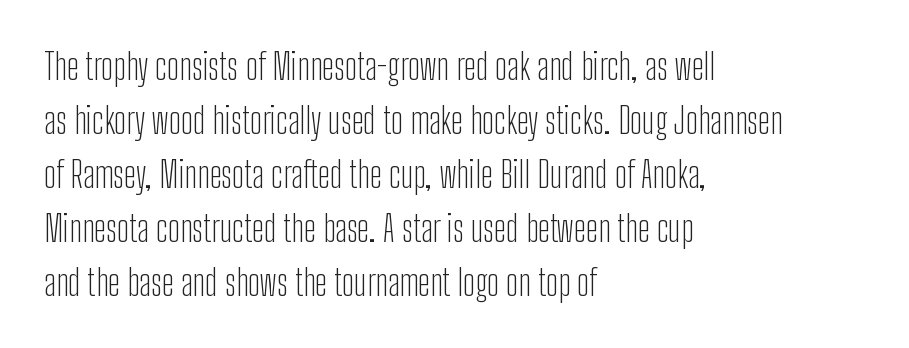
Reading down the block, your eye returns to a fixed left position each line. The zone under the glyphs is completely vacant. The letterforms sit shoulder to shoulder at normal distance. Does the type have serifs? No, each stem ends abruptly. Summary of weight: not heavy and not bold.
